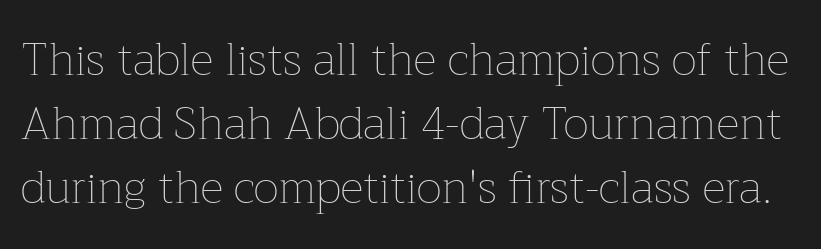
The image shows 45 px thin type, upright; set normal line spacing (1.42x), normal letter spacing, not underlined; low stroke contrast and a medium x-height.
